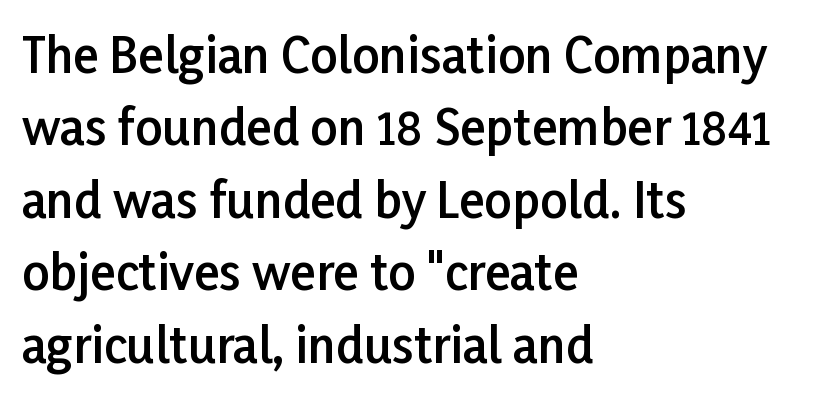
The image shows 48 px semibold sans-serif type, upright; set left-aligned, normal line spacing (1.51x), normal letter spacing, not underlined; low stroke contrast and a medium x-height.
